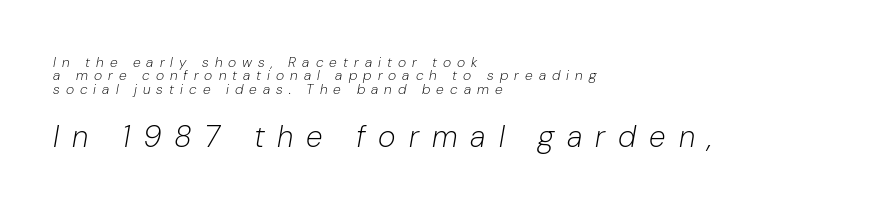
The image shows 30 px light type, italic (leaning right); set left-aligned, tight line spacing (0.95x), unusually wide letter spacing (+0.43 em), not underlined; the second (bottom) block is 2.14x larger; low stroke contrast and a medium x-height.
